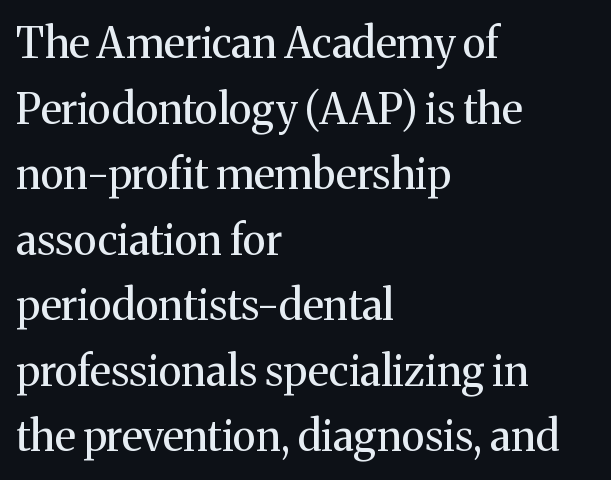
{"serif": "yes", "italic": "no", "bold": "no", "weight": "regular", "width": "normal", "stroke_contrast": "medium", "x_height": "medium", "monospaced": "no", "underline": "no", "align": "left", "line_spacing": "normal", "line_spacing_ratio": 1.56, "letter_spacing": "normal", "letter_spacing_em": 0.0, "glyph_px": 42}
